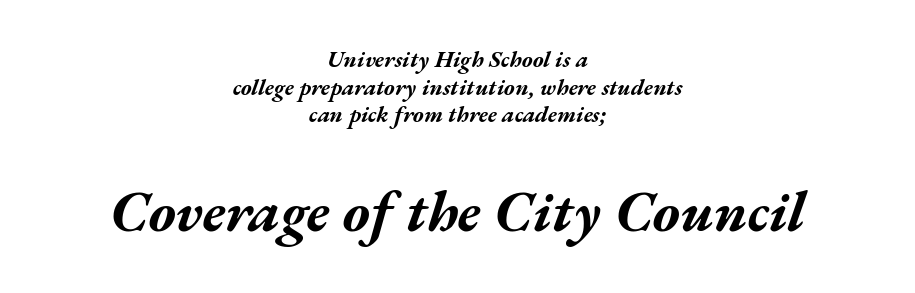
The image shows 58 px bold, wide type, italic (leaning right); set centered, line spacing 1.2x, normal letter spacing, not underlined; the second (bottom) block is 2.52x larger; medium stroke contrast and a medium x-height.
